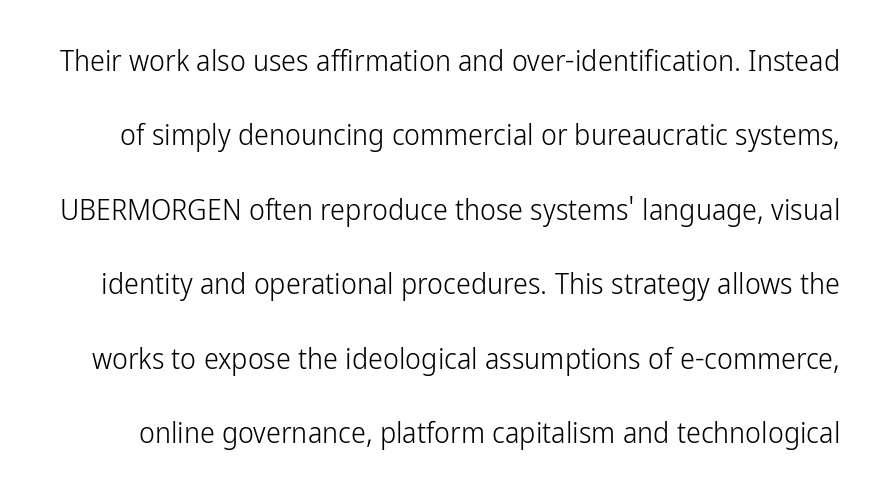
The image shows 30 px light, condensed sans-serif type, upright; set loose line spacing (2.48x), normal letter spacing, not underlined; low stroke contrast and a medium x-height.
